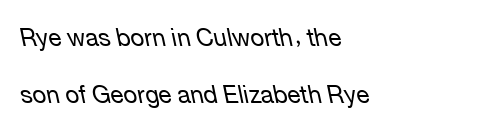
{"italic": "yes", "lean": "left", "slant_degrees": 12, "bold": "no", "underline": "no", "align": "left", "line_spacing": "loose", "line_spacing_ratio": 2.38, "letter_spacing": "normal", "letter_spacing_em": 0.0, "glyph_px": 24}
